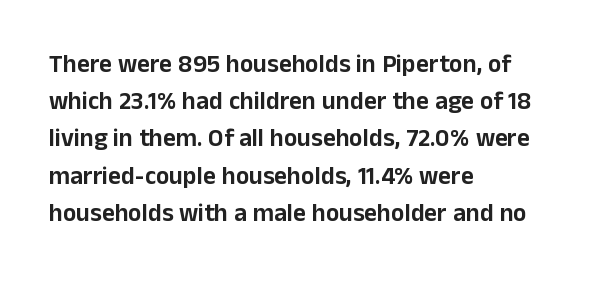
Designer's note — italics off, roman on. Compared with typical paragraphs, the rows here are spaced about the same. No word sits above an underline. Left-aligned paragraph, ragged on the right. This sample uses plain, unmodified letter spacing.
